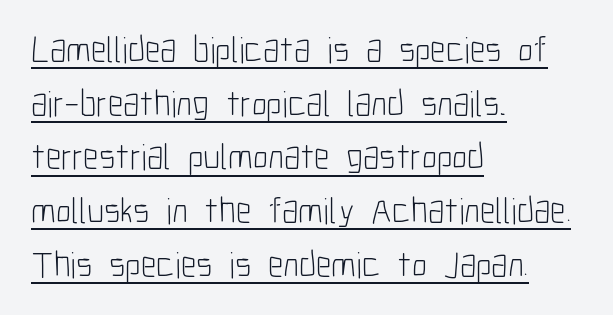
{"serif": "no", "italic": "no", "bold": "no", "weight": "light", "width": "condensed", "stroke_contrast": "low", "x_height": "medium", "monospaced": "no", "underline": "yes", "align": "left", "line_spacing": "normal", "line_spacing_ratio": 1.45, "letter_spacing": "normal", "letter_spacing_em": 0.0, "glyph_px": 37}
